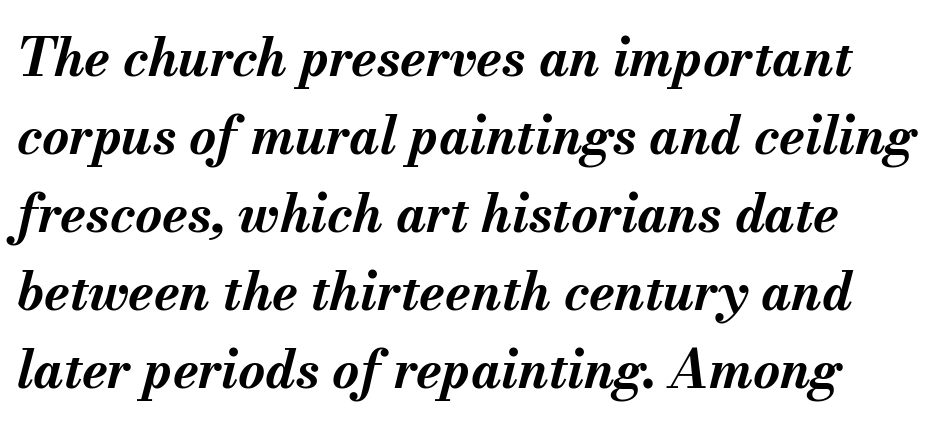
The image shows 52 px bold type, italic (leaning right); set normal line spacing (1.5x), normal letter spacing, not underlined; medium stroke contrast and a small x-height.
